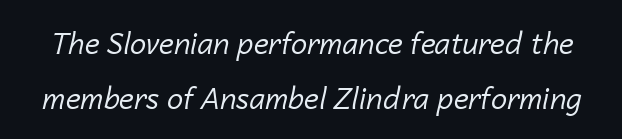
{"italic": "yes", "lean": "right", "slant_degrees": 14, "bold": "no", "weight": "regular", "width": "normal", "stroke_contrast": "low", "x_height": "medium", "monospaced": "no", "underline": "no", "line_spacing": "loose", "line_spacing_ratio": 1.91, "letter_spacing": "normal", "letter_spacing_em": 0.0, "glyph_px": 29}
